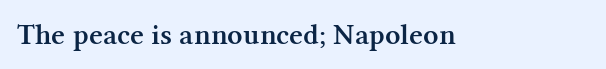
Q: Is the text bold? A: Semi-bold.
Q: Is the text italic (slanted)? A: No, it is upright.
Q: Is the typeface a serif or a sans-serif typeface? A: Serif.
Q: Is the text underlined? A: No.
Q: Is the spacing between letters normal or unusually wide? A: Normal.
Q: Width (condensed, normal, or wide)? A: Normal.
Q: Stroke contrast? A: Medium.
Q: x-height? A: Medium.
Q: Monospaced? A: No.
